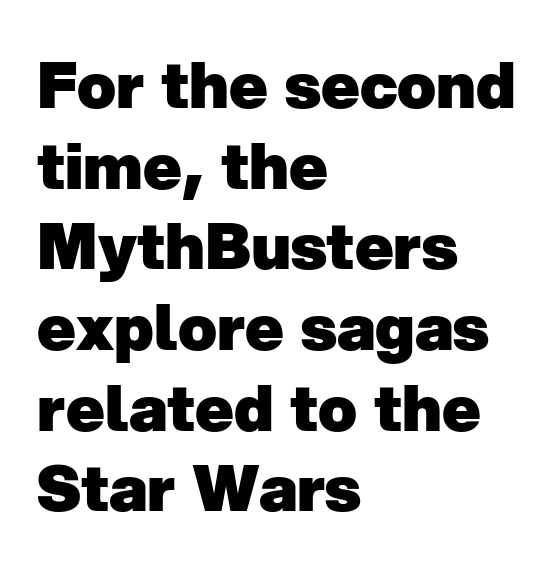
The image shows 64 px heavy sans-serif type; set left-aligned, normal line spacing (1.26x), normal letter spacing, not underlined; low stroke contrast and a medium x-height.
